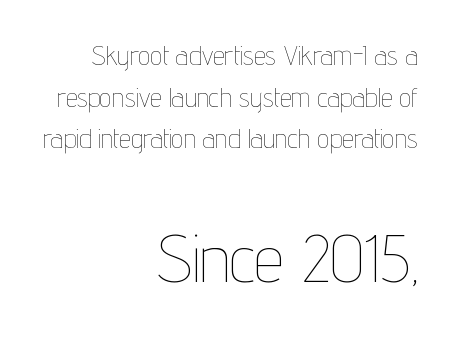
{"italic": "no", "bold": "no", "weight": "thin", "width": "condensed", "stroke_contrast": "low", "x_height": "medium", "monospaced": "no", "underline": "no", "align": "right", "line_spacing": "normal", "line_spacing_ratio": 1.54, "letter_spacing": "normal", "letter_spacing_em": 0.0, "larger_block": "second", "size_ratio": 2.48, "glyph_px": 67}
